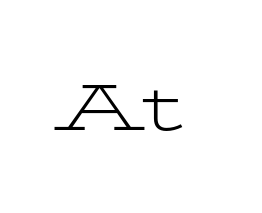
{"serif": "yes", "italic": "no", "bold": "no", "weight": "light", "width": "wide", "stroke_contrast": "low", "x_height": "medium", "monospaced": "no", "underline": "no", "letter_spacing": "normal", "letter_spacing_em": 0.0, "glyph_px": 66}
